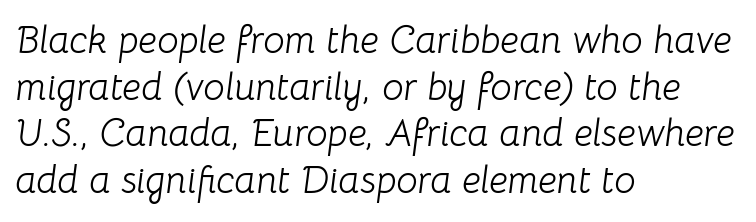
Q: Is the text bold? A: No.
Q: Is the text italic (slanted)? A: Yes, it leans right by about 8 degrees.
Q: Is the text underlined? A: No.
Q: How is the paragraph aligned? A: Left-aligned.
Q: Is the spacing between letters normal or unusually wide? A: Normal.
Q: Width (condensed, normal, or wide)? A: Normal.
Q: Stroke contrast? A: Low.
Q: x-height? A: Medium.
Q: Monospaced? A: No.
